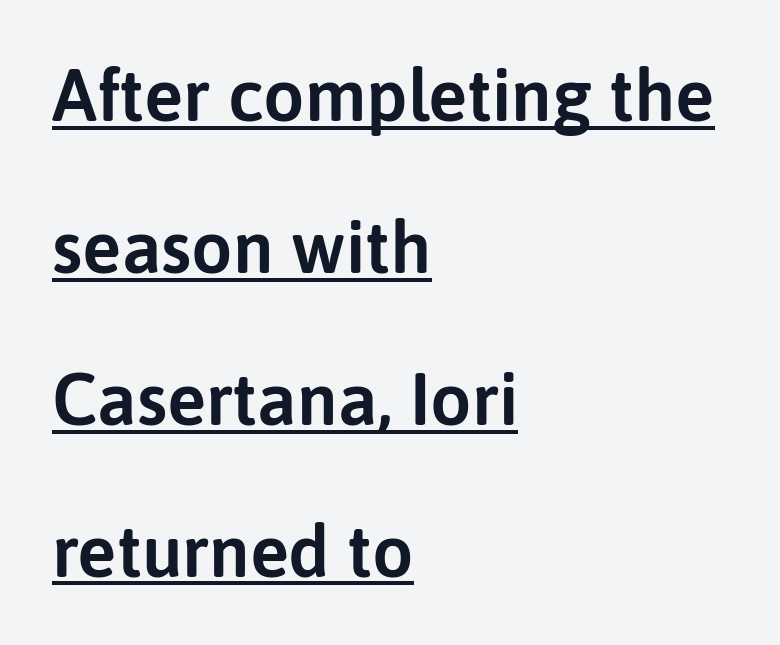
The image shows 73 px sans-serif type, upright; set left-aligned, loose line spacing (2.08x), normal letter spacing, underlined; low stroke contrast and a medium x-height.
